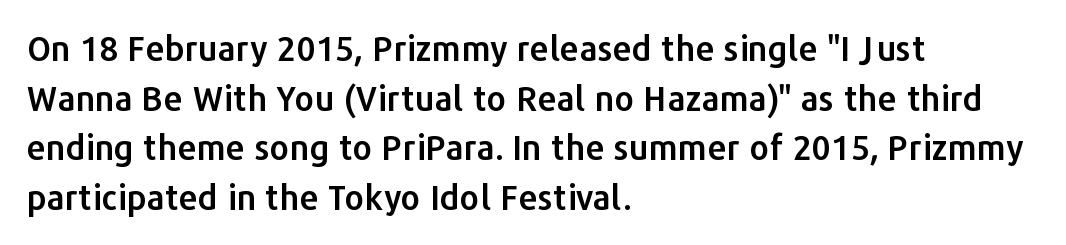
Q: Is the text italic (slanted)? A: No, it is upright.
Q: Is the typeface a serif or a sans-serif typeface? A: Sans-serif.
Q: Is the text underlined? A: No.
Q: How is the paragraph aligned? A: Left-aligned.
Q: Is the spacing between letters normal or unusually wide? A: Normal.
Q: Is the spacing between lines tight, normal or loose? A: Normal.
Q: Width (condensed, normal, or wide)? A: Normal.
Q: Stroke contrast? A: Low.
Q: x-height? A: Medium.
Q: Monospaced? A: No.
